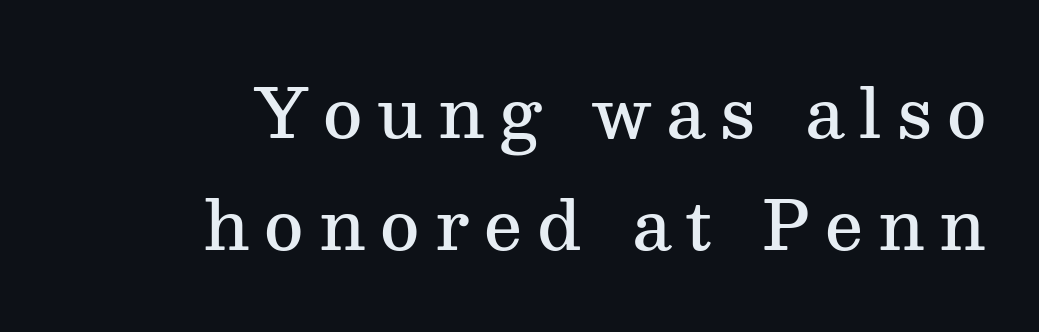
Q: Is the text bold? A: Semi-bold.
Q: Is the text italic (slanted)? A: No, it is upright.
Q: Is the typeface a serif or a sans-serif typeface? A: Serif.
Q: Is the text underlined? A: No.
Q: How is the paragraph aligned? A: Right-aligned.
Q: Is the spacing between letters normal or unusually wide? A: Unusually wide.
Q: Is the spacing between lines tight, normal or loose? A: Normal.
Q: Width (condensed, normal, or wide)? A: Normal.
Q: Stroke contrast? A: Medium.
Q: x-height? A: Medium.
Q: Monospaced? A: No.
